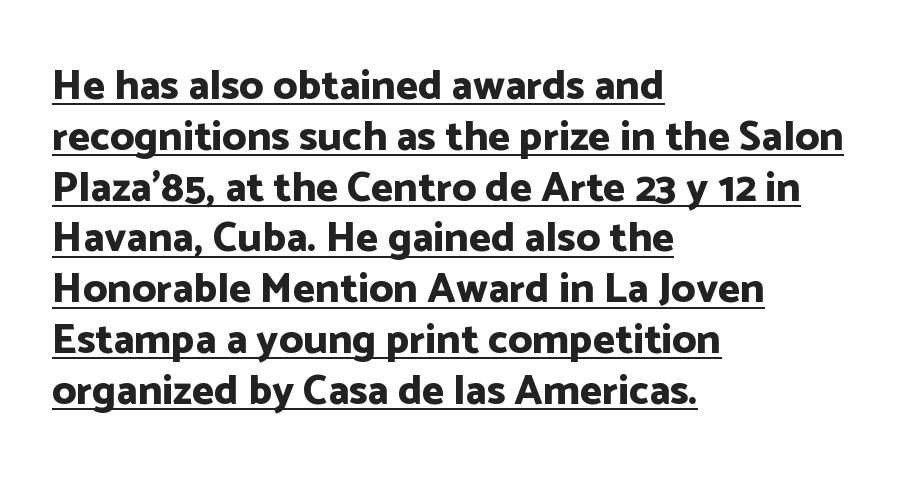
No feet cap the strokes, marking this as sans-serif type. Ascenders rise straight up at ninety degrees. Honestly, the letter spacing is just normal — you wouldn't notice it. The face used here is proportionally spaced, like ordinary book or web type. Leftover space on each line is placed entirely after the last word.
